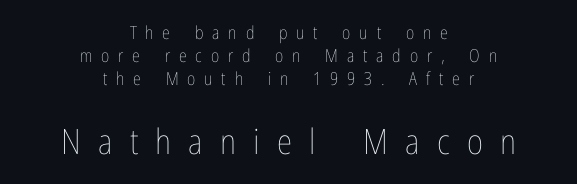
The image shows 35 px thin, condensed type, upright; set centered, normal line spacing (1.27x), unusually wide letter spacing (+0.49 em), not underlined; the second (bottom) block is 1.94x larger; low stroke contrast and a medium x-height.
